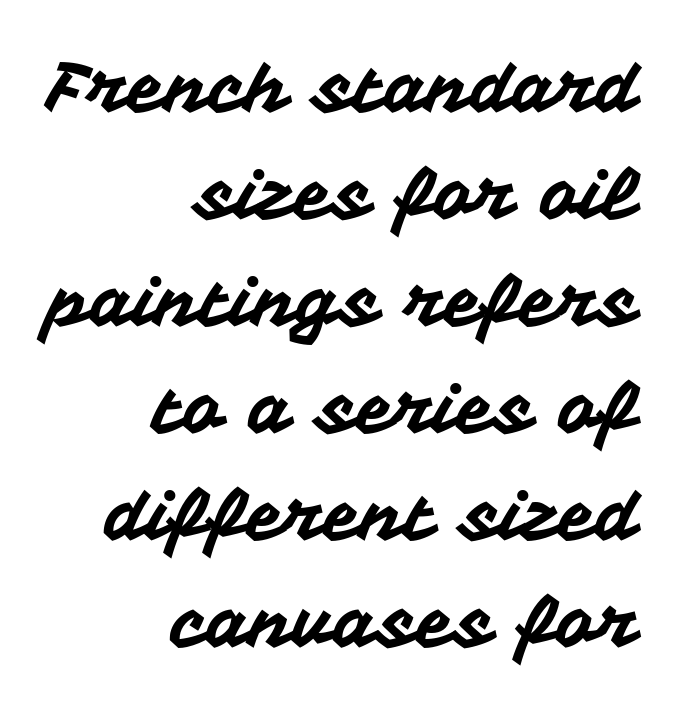
The face used here is proportionally spaced, like ordinary book or web type. The passage shown is not underscored anywhere. The rendering keeps characters at their native spacing. Reading down the column, the eye jumps a familiar distance to each next line. Teacher's note: observe the even right margin — that is flush-right alignment.
